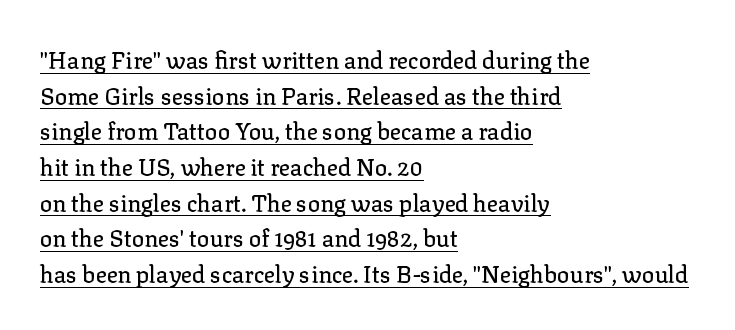
The paragraph has a hard left edge and a soft right edge. Tracking value appears to be zero — textbook default spacing. Line spacing here is normal. Quick note: underline on. The type sits square on the baseline with zero lean.
